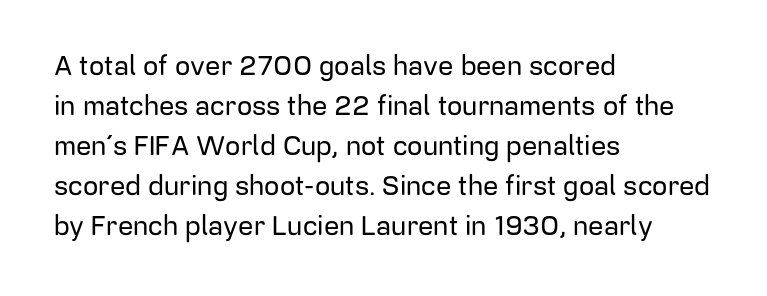
{"italic": "no", "underline": "no", "align": "left", "line_spacing": "normal", "line_spacing_ratio": 1.48, "letter_spacing": "normal", "letter_spacing_em": 0.0, "glyph_px": 27}
